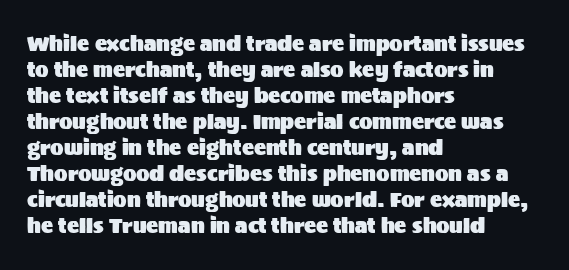
{"italic": "no", "underline": "no", "align": "left", "line_spacing": "normal", "line_spacing_ratio": 1.3, "letter_spacing": "normal", "letter_spacing_em": 0.0, "glyph_px": 20}
